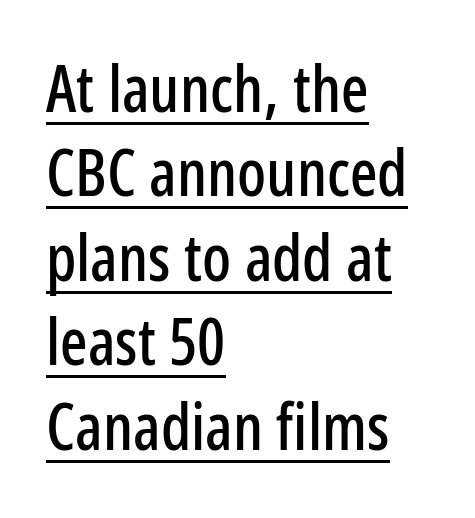
Q: Is the text italic (slanted)? A: No, it is upright.
Q: Is the typeface a serif or a sans-serif typeface? A: Sans-serif.
Q: Is the text underlined? A: Yes.
Q: How is the paragraph aligned? A: Left-aligned.
Q: Is the spacing between letters normal or unusually wide? A: Normal.
Q: Is the spacing between lines tight, normal or loose? A: Normal.
Q: Width (condensed, normal, or wide)? A: Condensed.
Q: Stroke contrast? A: Low.
Q: x-height? A: Medium.
Q: Monospaced? A: No.
